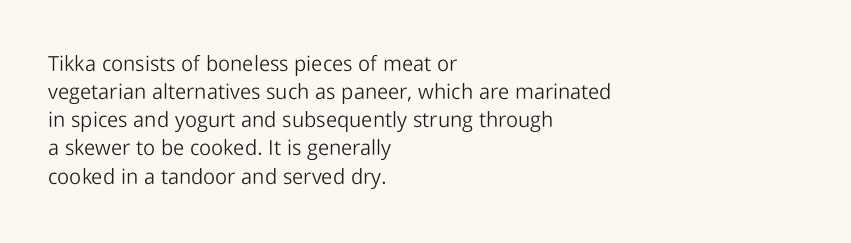
Q: Is the text bold? A: No.
Q: Is the text italic (slanted)? A: No, it is upright.
Q: Is the text underlined? A: No.
Q: How is the paragraph aligned? A: Left-aligned.
Q: Is the spacing between letters normal or unusually wide? A: Normal.
Q: Is the spacing between lines tight, normal or loose? A: Normal.
